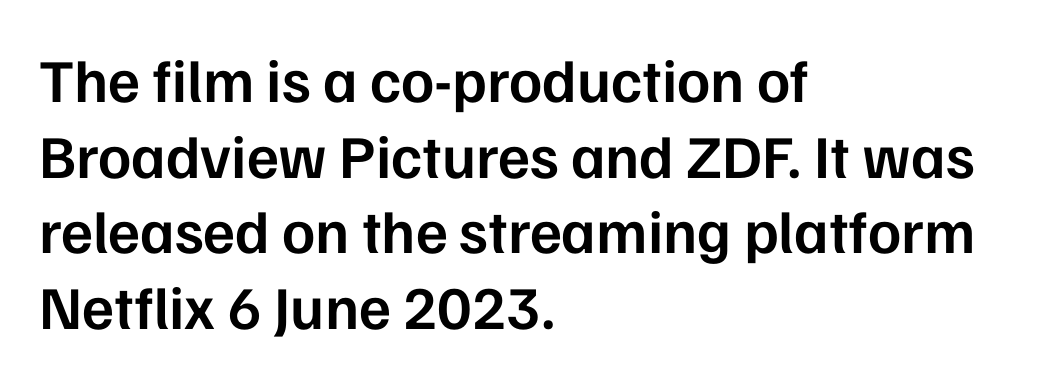
Q: Is the text bold? A: Semi-bold.
Q: Is the text italic (slanted)? A: No, it is upright.
Q: Is the typeface a serif or a sans-serif typeface? A: Sans-serif.
Q: Is the text underlined? A: No.
Q: How is the paragraph aligned? A: Left-aligned.
Q: Is the spacing between letters normal or unusually wide? A: Normal.
Q: Width (condensed, normal, or wide)? A: Normal.
Q: Stroke contrast? A: Low.
Q: x-height? A: Medium.
Q: Monospaced? A: No.
